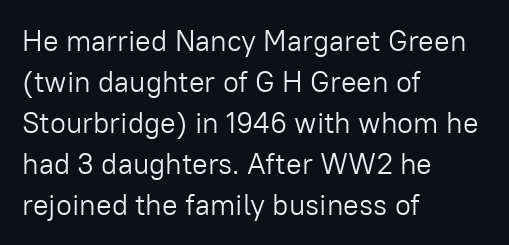
{"serif": "no", "italic": "no", "bold": "no", "weight": "light", "width": "normal", "stroke_contrast": "low", "x_height": "medium", "monospaced": "no", "underline": "no", "align": "left", "line_spacing": "normal", "line_spacing_ratio": 1.41, "letter_spacing": "normal", "letter_spacing_em": 0.0, "glyph_px": 29}
